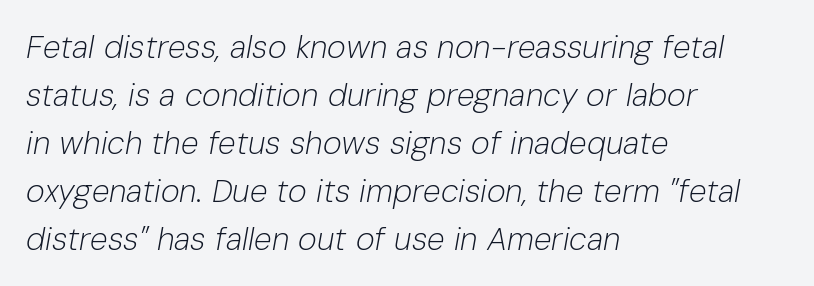
Has an underline been added? It has not. Each word holds together tightly as a unit, with standard inter-letter gaps. In CSS terms this would be text-align: left. The vertical gap from one line to the next is medium. Yep, that's italic — everything's leaning. Nothing heavy about these letters — not bold at all.
